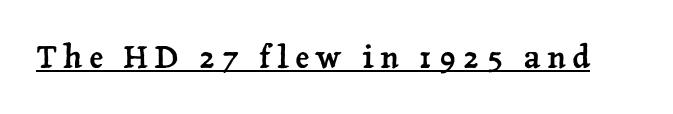
The passage shown is typeset with a serif family. Upright lettering throughout. This sample has the flowing, uneven cadence of proportional lettering. Caption: lettering with a line underneath. The type is letterspaced generously, with wide tracking.
